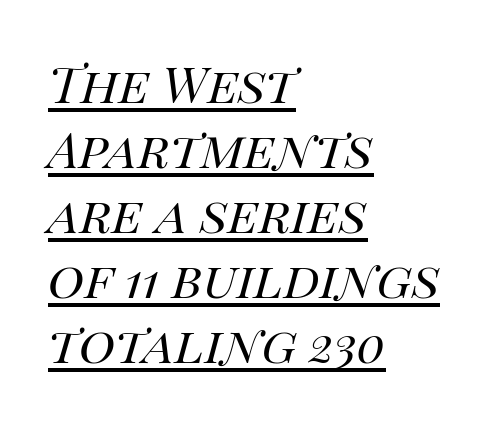
The image shows 50 px regular-weight type, italic (leaning right); set left-aligned, normal line spacing (1.3x), normal letter spacing, underlined; high stroke contrast and a large x-height.
